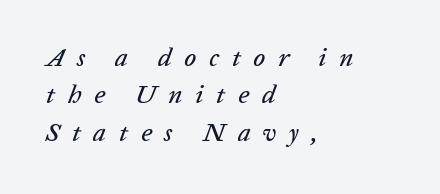
No word sits above an underline. An italicized treatment has been applied to the whole sample. Leading matches the norm, producing a regular column. The face used here is rendered with a markedly widened letterfit. The passage is arranged the way most books set body copy — flush left.
